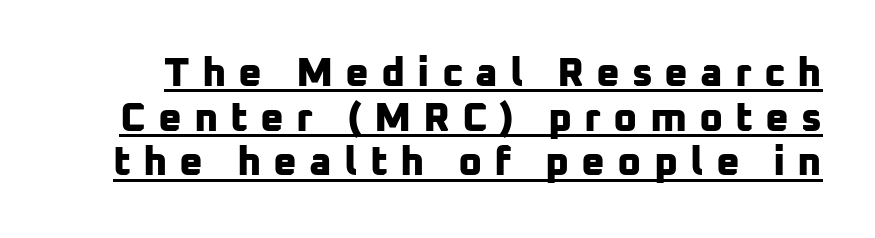
Quick note: interline space is minimal. The passage shown is underscored from start to finish. The tracking reads as deliberately expanded to a designer's eye. You could not count columns in this text — the font is proportionally spaced. These lines carry a lot of weight — the face is fully bold. This rendering employs a face without finishing strokes, i.e., a sans-serif.
